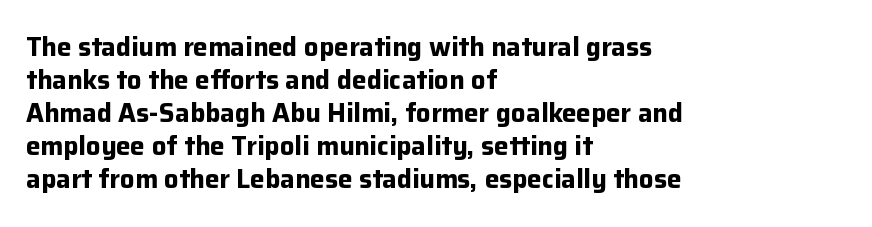
{"italic": "no", "bold": "yes", "underline": "no", "align": "left", "line_spacing": "normal", "line_spacing_ratio": 1.27, "letter_spacing": "normal", "letter_spacing_em": 0.0, "glyph_px": 26}
